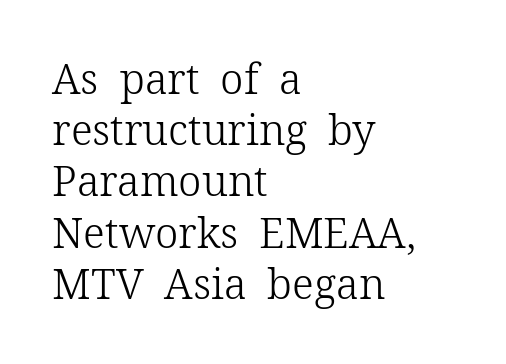
Q: Is the text bold? A: No.
Q: Is the text italic (slanted)? A: No, it is upright.
Q: Is the typeface a serif or a sans-serif typeface? A: Serif.
Q: Is the text underlined? A: No.
Q: How is the paragraph aligned? A: Left-aligned.
Q: Is the spacing between letters normal or unusually wide? A: Normal.
Q: Width (condensed, normal, or wide)? A: Normal.
Q: Stroke contrast? A: Low.
Q: x-height? A: Medium.
Q: Monospaced? A: No.
